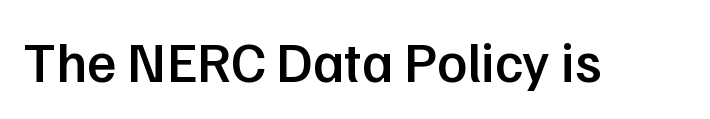
{"serif": "no", "italic": "no", "bold": "semi", "weight": "semibold", "width": "normal", "stroke_contrast": "low", "x_height": "medium", "monospaced": "no", "underline": "no", "letter_spacing": "normal", "letter_spacing_em": 0.0, "glyph_px": 56}
